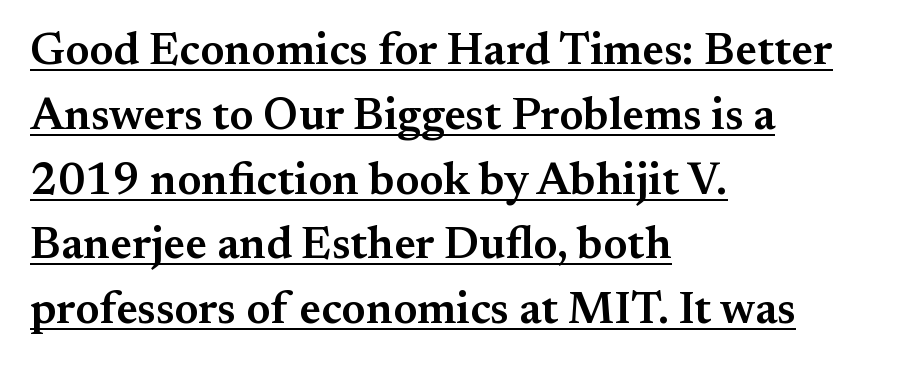
{"serif": "yes", "italic": "no", "bold": "semi", "weight": "semibold", "width": "normal", "stroke_contrast": "medium", "x_height": "small", "monospaced": "no", "underline": "yes", "align": "left", "line_spacing": "normal", "line_spacing_ratio": 1.44, "letter_spacing": "normal", "letter_spacing_em": 0.0, "glyph_px": 45}
